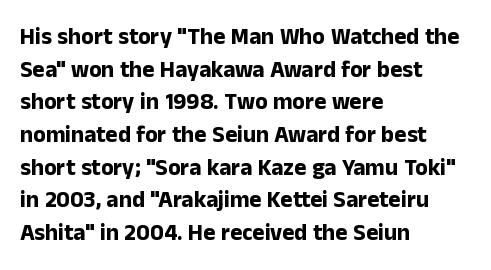
The image shows 23 px bold type, upright; set left-aligned, normal line spacing (1.42x), normal letter spacing, not underlined.
